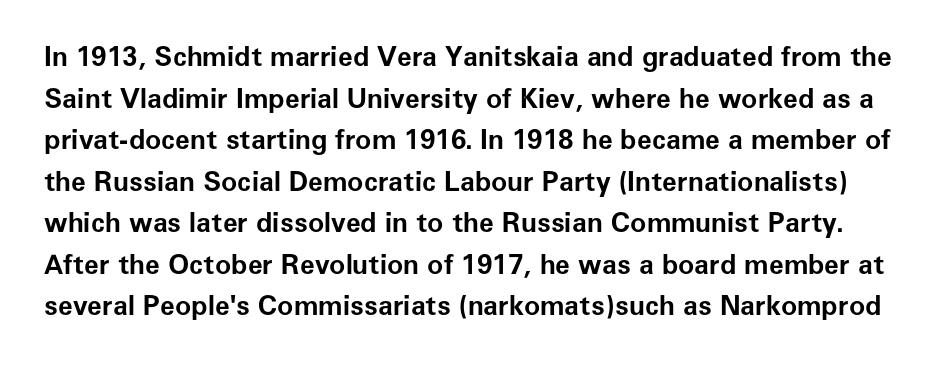
Q: Is the text bold? A: Yes.
Q: Is the text italic (slanted)? A: No, it is upright.
Q: Is the text underlined? A: No.
Q: Is the spacing between letters normal or unusually wide? A: Normal.
Q: Is the spacing between lines tight, normal or loose? A: Normal.
